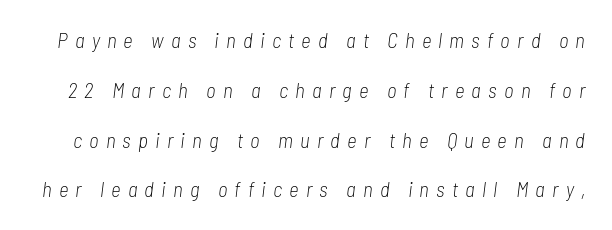
The image shows 21 px text type, italic (leaning right); set loose line spacing (2.37x), unusually wide letter spacing (+0.34 em), not underlined.
